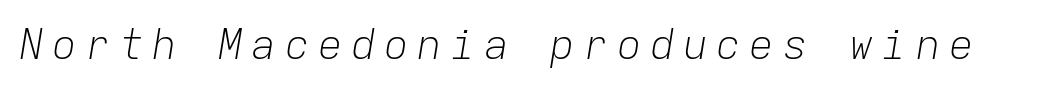
Each letter, wide or thin by design, is forced into the same width here. The text carries the slant typical of an italic or oblique font. Words appear elongated and porous because spacing is wide. Counters stay open thanks to moderate or lighter strokes.
